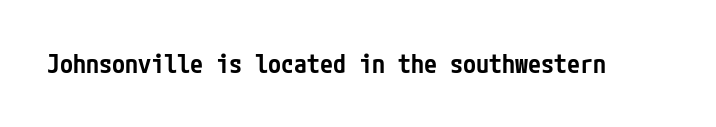
The image shows 26 px text type, upright; set normal letter spacing, not underlined.
